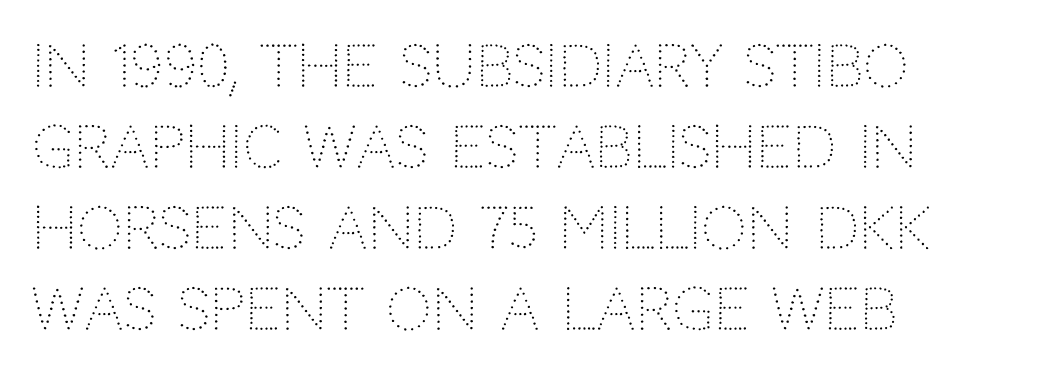
Nope, not italic — everything's standing straight. Think of a printed novel: that variable character pitch is what you see here. What stands out about the letter spacing? Nothing — it is the standard amount. To sum up the face: it is a sans, with no serifs. Descender tails drop into unmarked territory. The setting favours the left margin, as ordinary paragraphs usually do.
